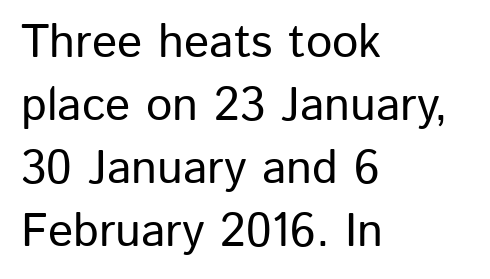
This sample keeps an unexceptional amount of space between lines. Think of a printed novel: that variable character pitch is what you see here. The face used here is rendered with its standard letterfit. Is the block centered? No — it sits flush against the left margin. A bare baseline throughout the passage. Designer's note — italics off, roman on.
